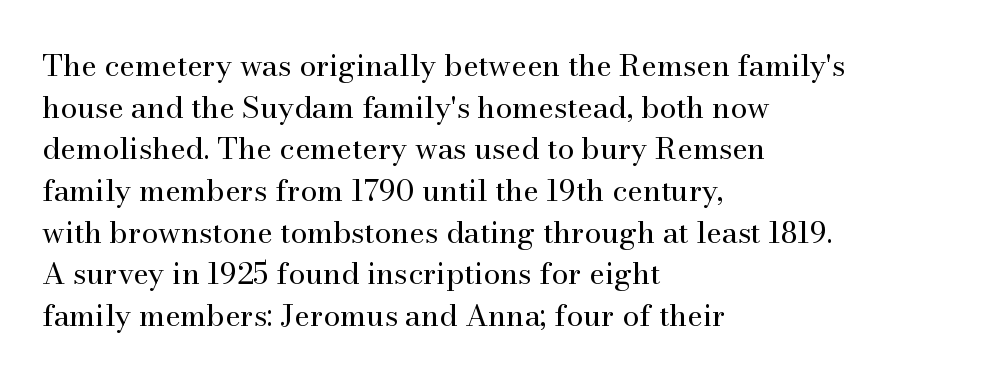
The image shows 30 px regular-weight serif type, upright; set left-aligned, normal line spacing (1.39x), normal letter spacing, not underlined; medium stroke contrast and a small x-height.
